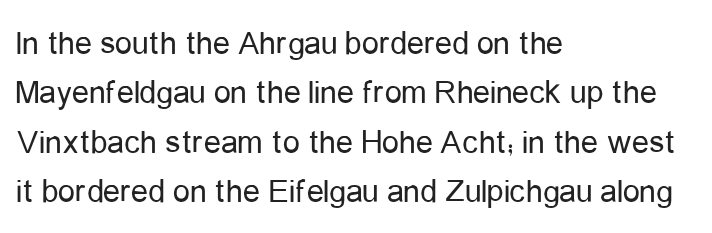
These glyphs show unthickened strokes, regular width or finer. Lines of text with bare space underneath. Notice how descenders clear the ascenders below comfortably — that's standard leading. A typesetter would call this proportional, since set widths differ per character. One-word summary of the alignment: left. The lettering stays uniformly vertical, giving the passage a roman look.
